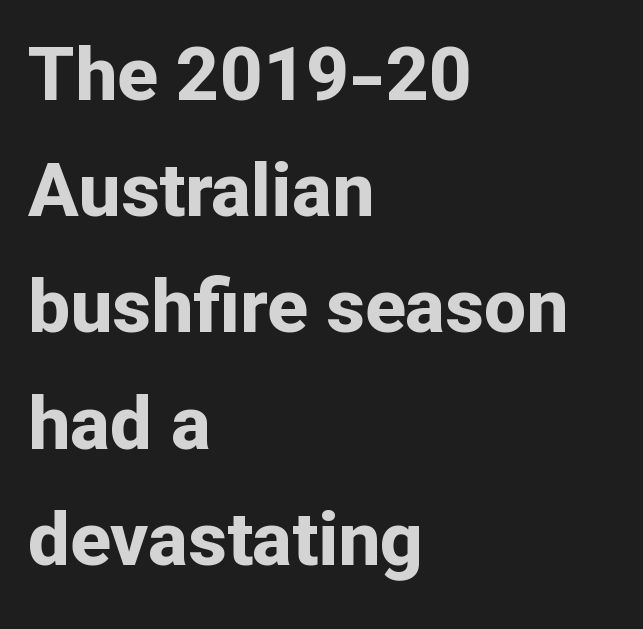
The rendering shows plain stroke endings on the letterforms — a sans-serif design. The compositor pushed each line to the left boundary. The gap between lines stays unmarked. Rendered with straight, roman letterforms. One glance says typical: line gaps are just what's usual.
